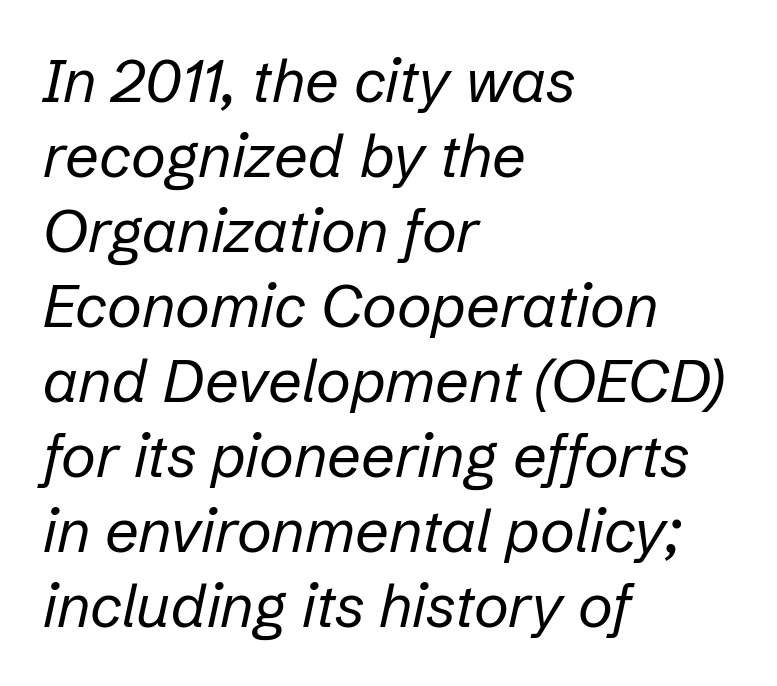
Q: Is the text bold? A: No.
Q: Is the text italic (slanted)? A: Yes, it leans right by about 12 degrees.
Q: Is the text underlined? A: No.
Q: How is the paragraph aligned? A: Left-aligned.
Q: Is the spacing between letters normal or unusually wide? A: Normal.
Q: Is the spacing between lines tight, normal or loose? A: Normal.
Q: Width (condensed, normal, or wide)? A: Normal.
Q: Stroke contrast? A: Low.
Q: x-height? A: Medium.
Q: Monospaced? A: No.
